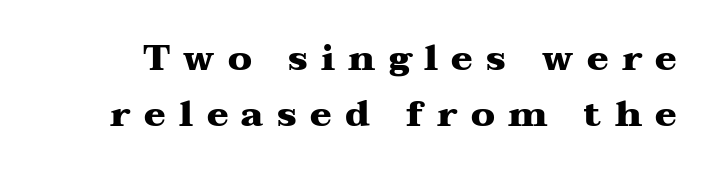
Yep, those are serifs on the letters. The typography opts for an upright posture over an oblique one. Interline gaps are of average width in this sample. The line texture is sparse and dotted thanks to wide tracking.
